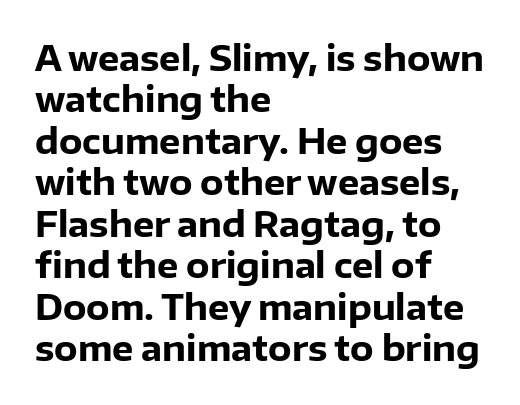
{"serif": "no", "italic": "no", "bold": "yes", "weight": "heavy", "width": "normal", "stroke_contrast": "low", "x_height": "medium", "monospaced": "no", "underline": "no", "align": "left", "line_spacing_ratio": 1.22, "letter_spacing": "normal", "letter_spacing_em": 0.0, "glyph_px": 34}
